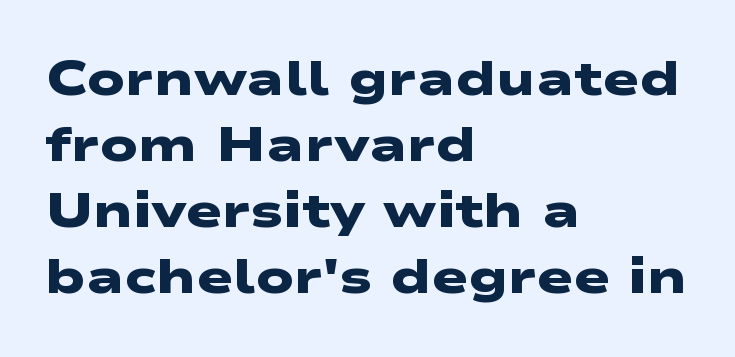
{"serif": "no", "bold": "yes", "weight": "heavy", "width": "wide", "stroke_contrast": "low", "x_height": "medium", "monospaced": "no", "underline": "no", "align": "left", "line_spacing": "normal", "line_spacing_ratio": 1.35, "letter_spacing": "normal", "letter_spacing_em": 0.0, "glyph_px": 49}
